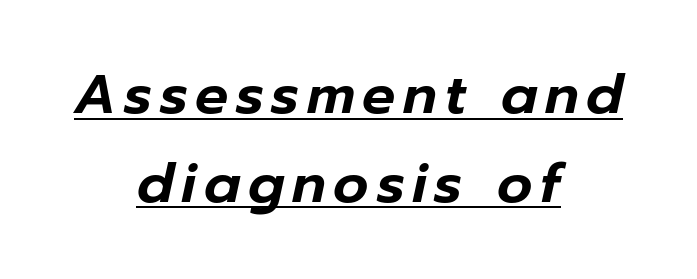
{"italic": "yes", "lean": "right", "slant_degrees": 12, "width": "normal", "stroke_contrast": "low", "x_height": "medium", "monospaced": "no", "underline": "yes", "align": "center", "line_spacing": "normal", "line_spacing_ratio": 1.61, "glyph_px": 55}
